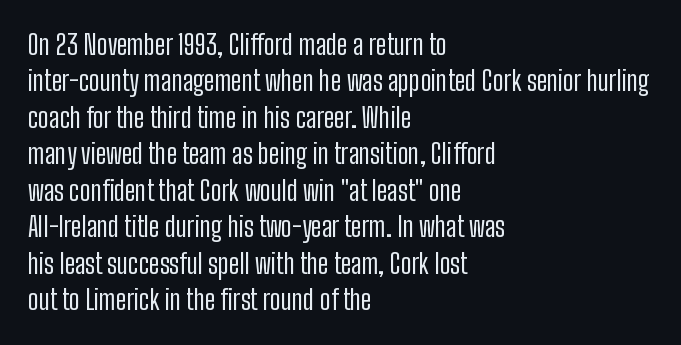
Upright lettering throughout. Reading down the column, the eye jumps a familiar distance to each next line. The typesetting does not lean heavy: it is not bold. Horizontal alignment here is leftward, the default for most running prose. The space directly below the letters is spotless. Glyph-to-glyph distance matches everyday printed text.
